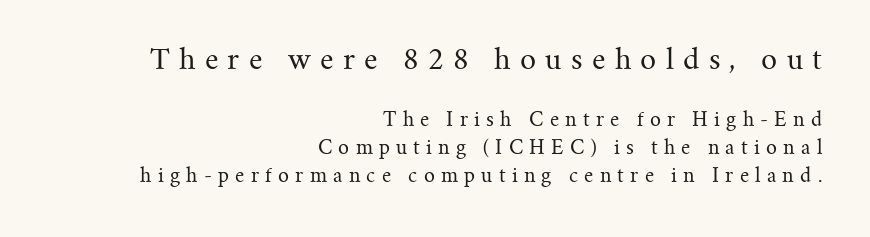
{"serif": "yes", "italic": "no", "bold": "no", "weight": "regular", "width": "normal", "stroke_contrast": "medium", "x_height": "small", "monospaced": "no", "underline": "no", "align": "right", "line_spacing": "normal", "line_spacing_ratio": 1.48, "letter_spacing": "wide", "letter_spacing_em": 0.33, "larger_block": "first", "size_ratio": 1.47, "glyph_px": 28}
